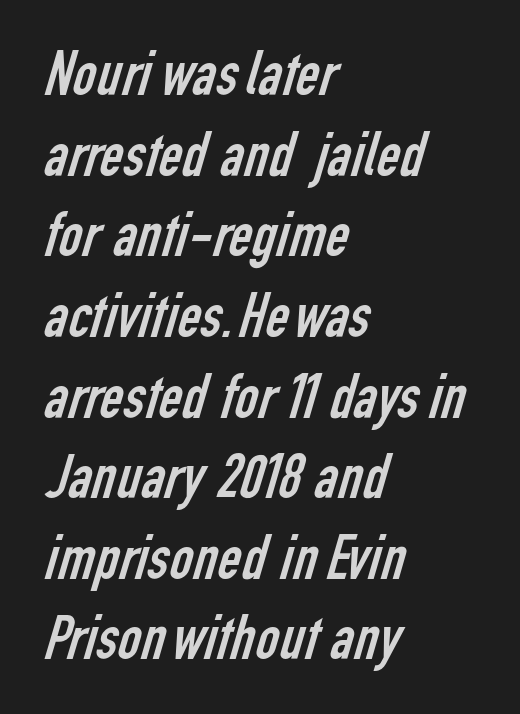
The image shows 64 px regular-weight, condensed sans-serif type; set left-aligned, normal line spacing (1.26x), normal letter spacing, not underlined; low stroke contrast and a medium x-height.
